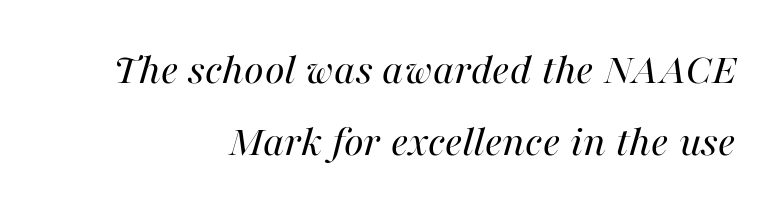
Q: Is the text bold? A: No.
Q: Is the text italic (slanted)? A: Yes, it leans right by about 16 degrees.
Q: Is the text underlined? A: No.
Q: How is the paragraph aligned? A: Right-aligned.
Q: Is the spacing between letters normal or unusually wide? A: Normal.
Q: Is the spacing between lines tight, normal or loose? A: Normal.
Q: Width (condensed, normal, or wide)? A: Normal.
Q: Stroke contrast? A: High.
Q: x-height? A: Medium.
Q: Monospaced? A: No.
